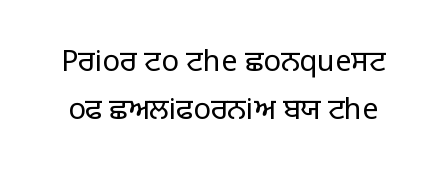
The image shows 29 px light sans-serif type, upright; set normal line spacing (1.66x), normal letter spacing, not underlined; low stroke contrast and a large x-height.
